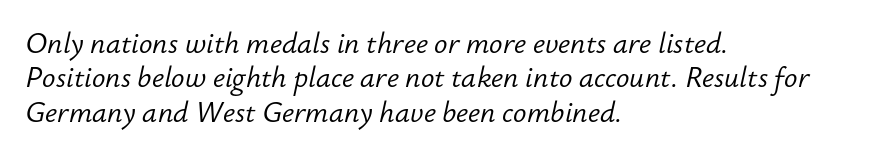
{"italic": "yes", "lean": "right", "slant_degrees": 12, "bold": "no", "weight": "light", "width": "normal", "stroke_contrast": "low", "x_height": "small", "monospaced": "no", "underline": "no", "align": "left", "line_spacing_ratio": 1.23, "letter_spacing": "normal", "letter_spacing_em": 0.0, "glyph_px": 28}
